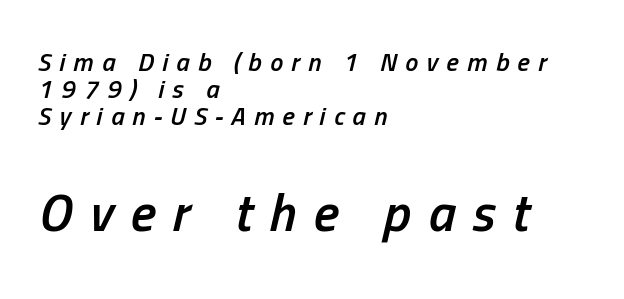
Notice the strokes are somewhat thickened but not fully heavy: this is a semibold. The strip under each line holds only bare page. Two sizes are in play, and the larger belongs to the second block. Substantial extra tracking has been applied to these lines. These lines were composed using italics. These lines are rendered in a variable-pitch font.
